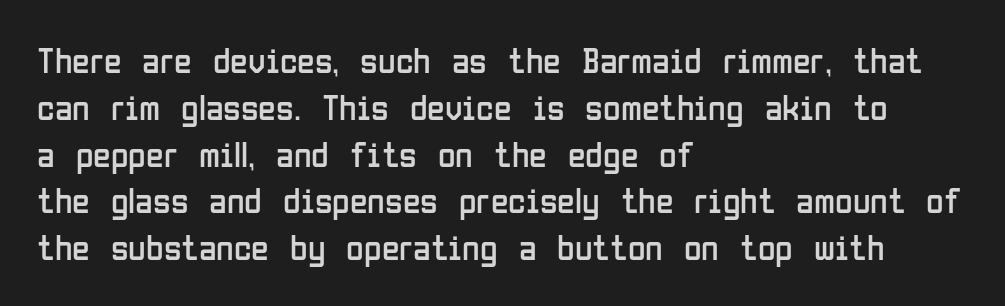
Vertical spacing — default. This is not heavy type; no bold has been used. The paragraph has a hard left edge and a soft right edge. This rendering employs a face without finishing strokes, i.e., a sans-serif. Unmarked baselines from the first word to the last. These lines are rendered in a variable-pitch font.
